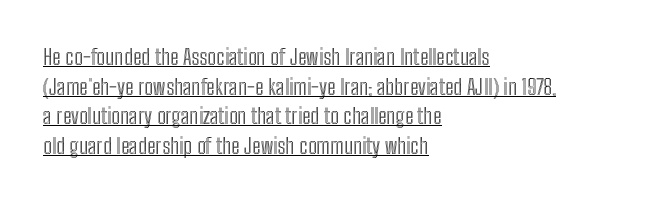
Q: Is the text italic (slanted)? A: No, it is upright.
Q: Is the text underlined? A: Yes.
Q: How is the paragraph aligned? A: Left-aligned.
Q: Is the spacing between letters normal or unusually wide? A: Normal.
Q: Is the spacing between lines tight, normal or loose? A: Normal.
